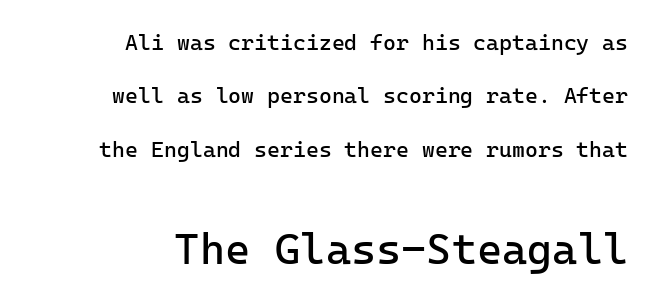
Q: Is the text bold? A: No.
Q: Is the text italic (slanted)? A: No, it is upright.
Q: Is the typeface a serif or a sans-serif typeface? A: Sans-serif.
Q: Is the text underlined? A: No.
Q: How is the paragraph aligned? A: Right-aligned.
Q: Is the spacing between letters normal or unusually wide? A: Normal.
Q: Is the spacing between lines tight, normal or loose? A: Loose.
Q: Which block of text is set in a larger size, the first (top) or the second (bottom)? A: The second (bottom) one.
Q: Width (condensed, normal, or wide)? A: Normal.
Q: Stroke contrast? A: Low.
Q: x-height? A: Medium.
Q: Monospaced? A: Yes.
